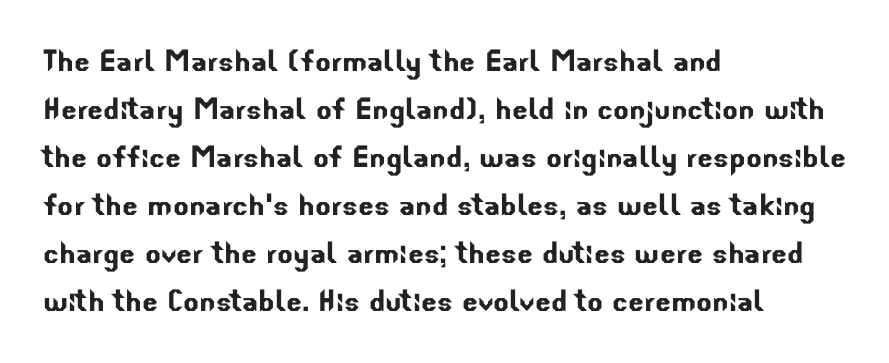
Letterform terminals end flat and unadorned throughout the passage. Proportional: the letters do not fall into vertical columns. Reading down the block, your eye returns to a fixed left position each line. Unmarked baselines from the first word to the last.
